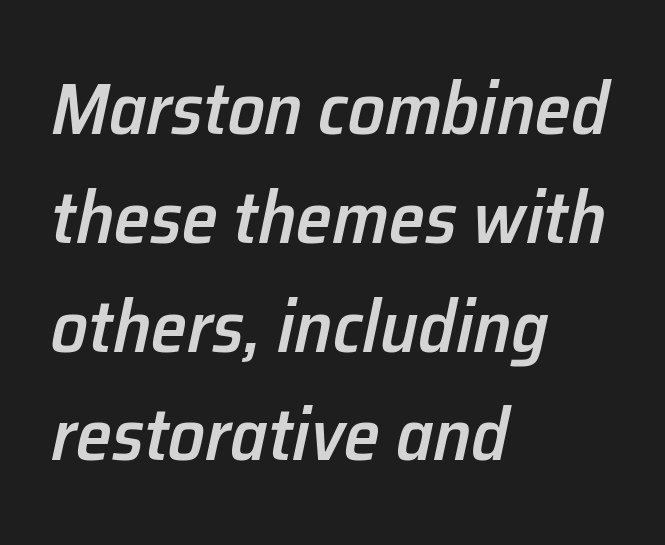
The image shows 73 px semibold type, italic (leaning right); set left-aligned, normal line spacing (1.49x), normal letter spacing, not underlined; low stroke contrast and a medium x-height.
